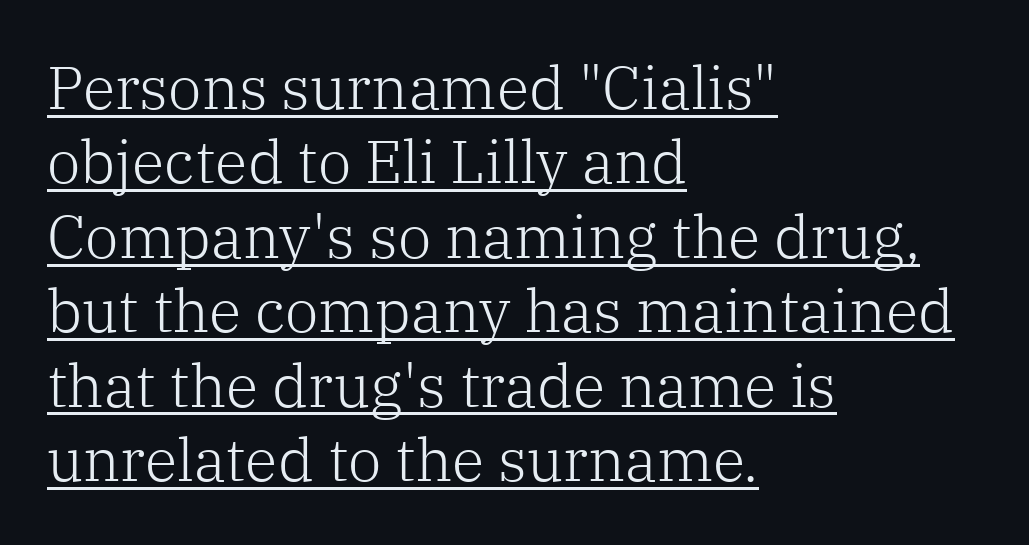
{"serif": "yes", "italic": "no", "bold": "no", "weight": "light", "width": "normal", "stroke_contrast": "low", "x_height": "medium", "monospaced": "no", "underline": "yes", "align": "left", "line_spacing_ratio": 1.24, "letter_spacing": "normal", "letter_spacing_em": 0.0, "glyph_px": 60}
